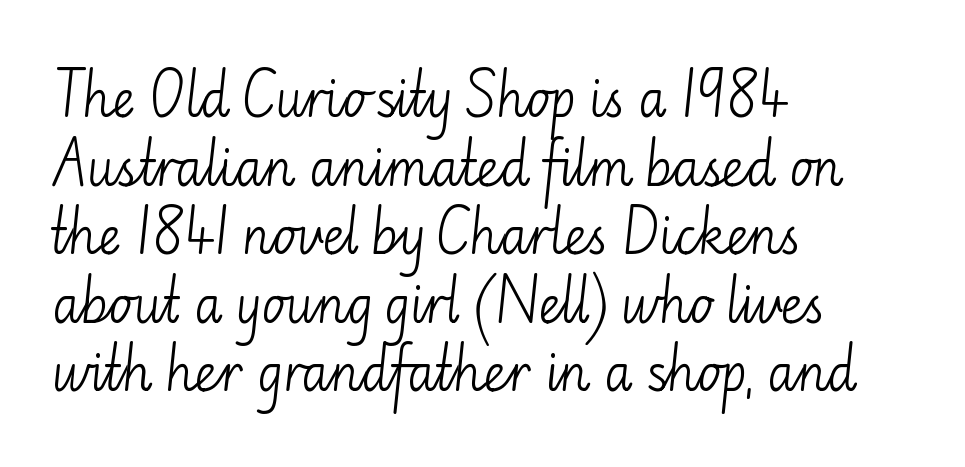
The image shows 49 px light sans-serif type; set left-aligned, normal line spacing (1.4x), normal letter spacing, not underlined; low stroke contrast and a small x-height.
